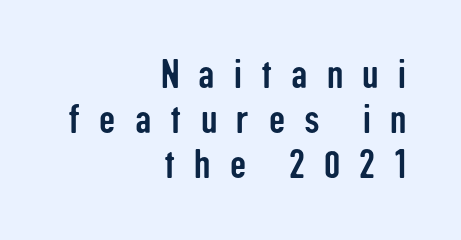
{"serif": "no", "italic": "no", "width": "condensed", "stroke_contrast": "low", "x_height": "medium", "monospaced": "no", "underline": "no", "align": "right", "line_spacing": "tight", "line_spacing_ratio": 1.12, "letter_spacing": "wide", "letter_spacing_em": 0.48, "glyph_px": 40}
